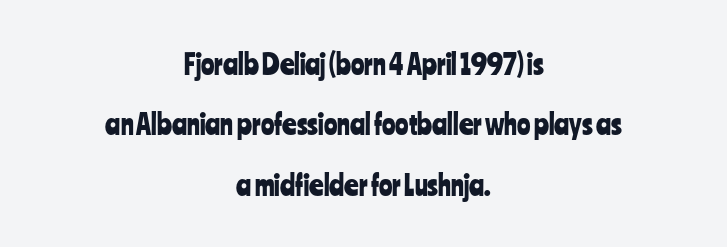
The image shows 28 px condensed sans-serif type, upright; set centered, loose line spacing (2.16x), normal letter spacing, not underlined; low stroke contrast and a medium x-height.
